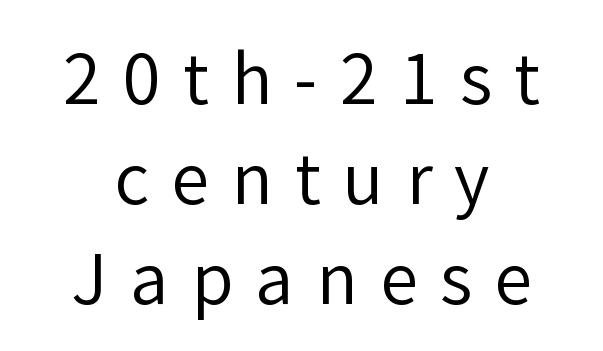
{"serif": "no", "italic": "no", "bold": "no", "weight": "regular", "width": "normal", "stroke_contrast": "low", "x_height": "medium", "monospaced": "no", "underline": "no", "align": "center", "line_spacing": "normal", "line_spacing_ratio": 1.45, "letter_spacing": "wide", "letter_spacing_em": 0.32, "glyph_px": 69}
